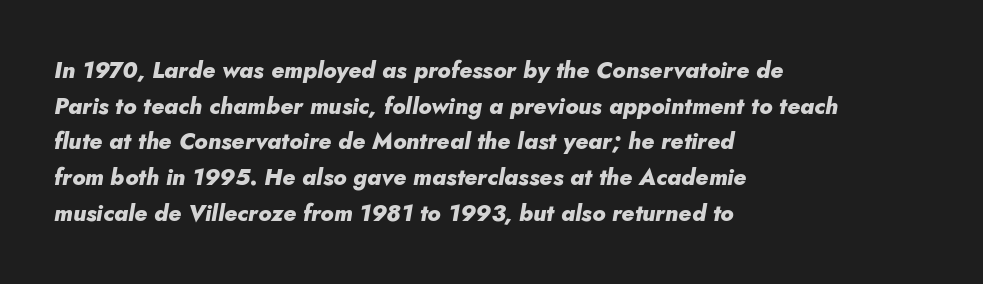
The image shows 23 px bold type, italic (leaning right); set left-aligned, normal line spacing (1.55x), normal letter spacing, not underlined.
